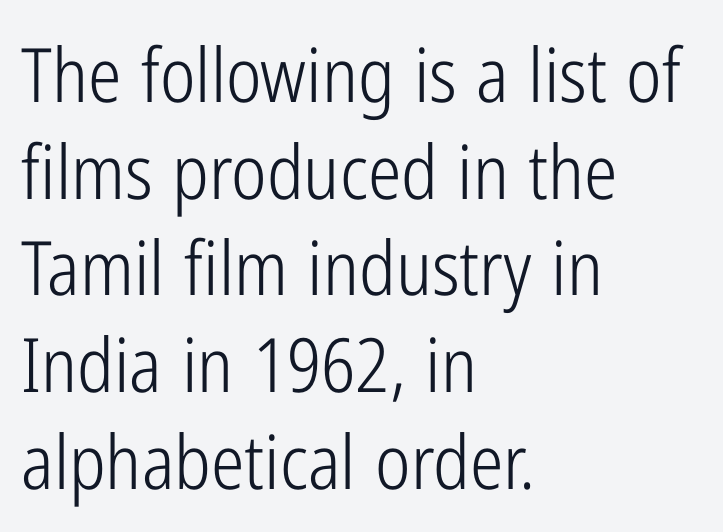
Spacing verdict: proportional, widths tailored to each character. The typesetting does not lean heavy: it is not bold. A classic flush-left, rag-right setting is used for this passage. This sample uses an upright cut, with every glyph sitting square on the baseline. Students, note that the glyphs here touch the page at normal intervals.
